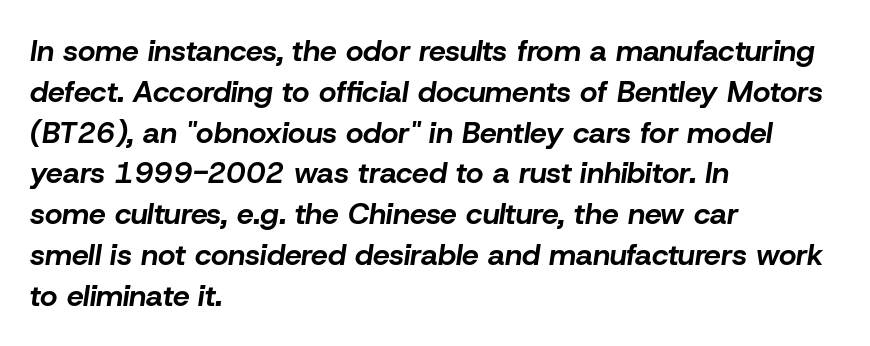
The image shows 30 px bold type, italic (leaning right); set left-aligned, normal line spacing (1.36x), normal letter spacing, not underlined; low stroke contrast and a medium x-height.
